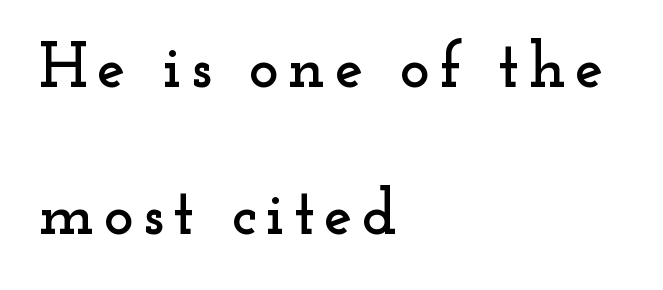
The image shows 64 px wide serif type, upright; set left-aligned, loose line spacing (2.3x), not underlined; low stroke contrast and a small x-height.
